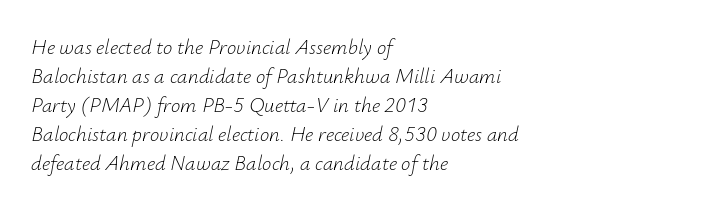
Q: Is the text bold? A: No.
Q: Is the text italic (slanted)? A: Yes, it leans right by about 12 degrees.
Q: Is the text underlined? A: No.
Q: How is the paragraph aligned? A: Left-aligned.
Q: Is the spacing between letters normal or unusually wide? A: Normal.
Q: Is the spacing between lines tight, normal or loose? A: Normal.
